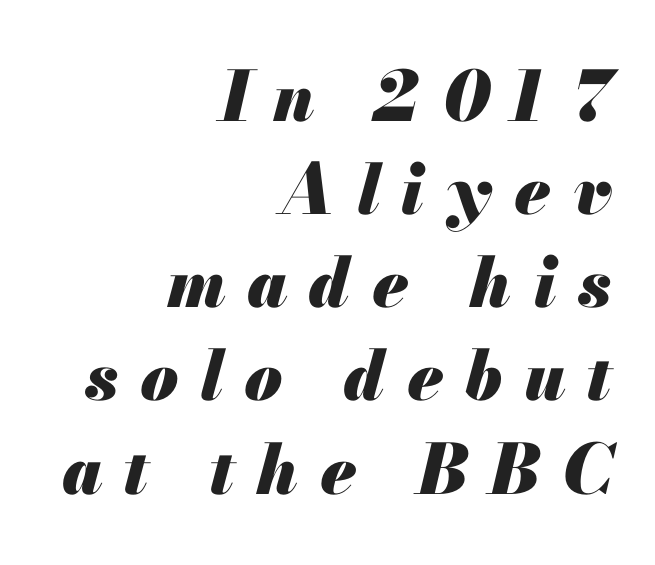
{"italic": "yes", "lean": "right", "slant_degrees": 13, "bold": "yes", "weight": "heavy", "width": "normal", "stroke_contrast": "medium", "x_height": "small", "monospaced": "no", "underline": "no", "align": "right", "line_spacing": "normal", "line_spacing_ratio": 1.35, "letter_spacing": "wide", "letter_spacing_em": 0.31, "glyph_px": 69}
